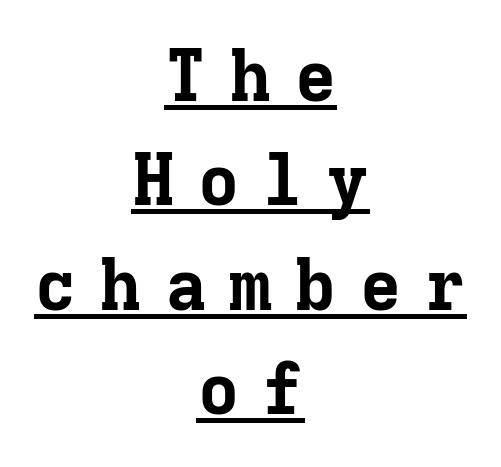
{"serif": "yes", "italic": "no", "bold": "yes", "weight": "bold", "width": "normal", "stroke_contrast": "low", "x_height": "medium", "monospaced": "yes", "underline": "yes", "align": "center", "line_spacing": "normal", "line_spacing_ratio": 1.45, "letter_spacing": "wide", "letter_spacing_em": 0.3, "glyph_px": 72}
